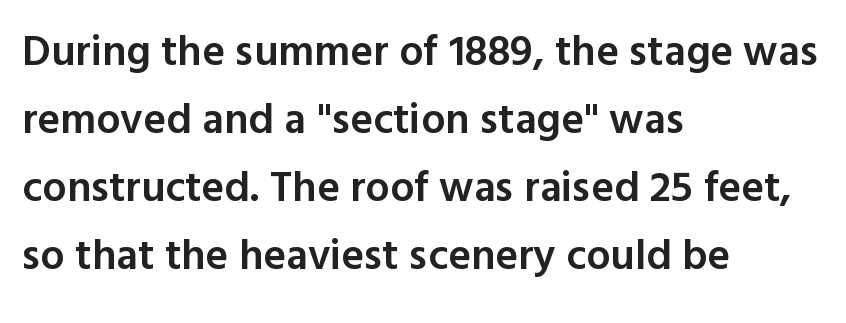
Q: Is the text bold? A: Semi-bold.
Q: Is the text italic (slanted)? A: No, it is upright.
Q: Is the typeface a serif or a sans-serif typeface? A: Sans-serif.
Q: Is the text underlined? A: No.
Q: How is the paragraph aligned? A: Left-aligned.
Q: Is the spacing between letters normal or unusually wide? A: Normal.
Q: Is the spacing between lines tight, normal or loose? A: Normal.
Q: Width (condensed, normal, or wide)? A: Normal.
Q: x-height? A: Medium.
Q: Monospaced? A: No.
